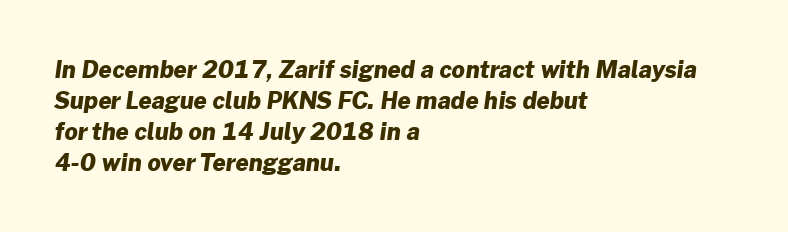
{"bold": "yes", "underline": "no", "align": "left", "line_spacing": "normal", "line_spacing_ratio": 1.35, "letter_spacing": "normal", "letter_spacing_em": 0.0, "glyph_px": 23}
